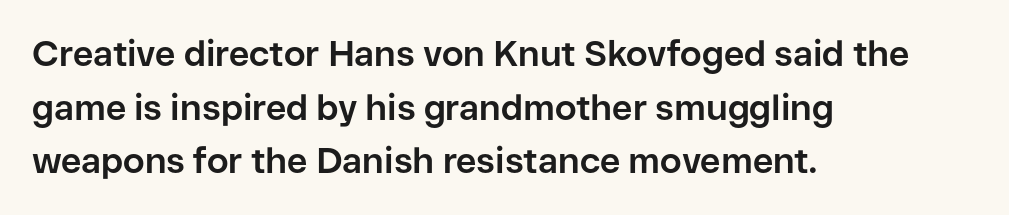
{"serif": "no", "italic": "no", "bold": "yes", "weight": "bold", "width": "normal", "stroke_contrast": "low", "x_height": "medium", "monospaced": "no", "underline": "no", "align": "left", "line_spacing": "normal", "line_spacing_ratio": 1.53, "letter_spacing": "normal", "letter_spacing_em": 0.0, "glyph_px": 35}
